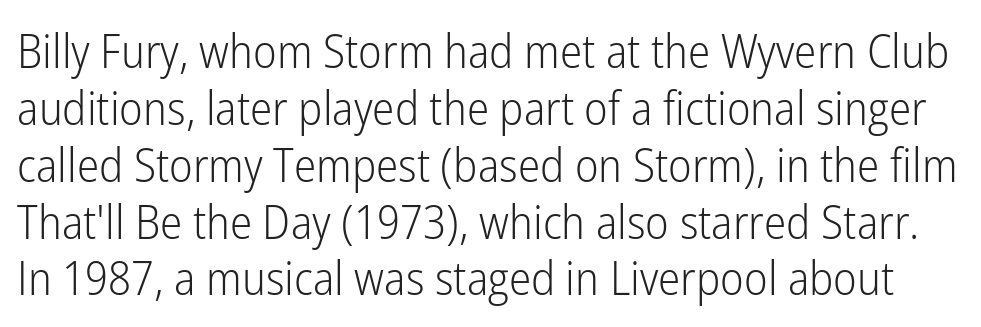
{"serif": "no", "italic": "no", "bold": "no", "weight": "light", "width": "condensed", "stroke_contrast": "low", "x_height": "medium", "monospaced": "no", "underline": "no", "line_spacing_ratio": 1.21, "letter_spacing": "normal", "letter_spacing_em": 0.0, "glyph_px": 47}
